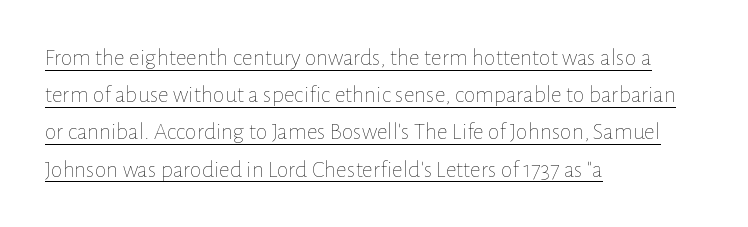
{"italic": "no", "bold": "no", "underline": "yes", "align": "left", "line_spacing": "normal", "line_spacing_ratio": 1.55, "letter_spacing": "normal", "letter_spacing_em": 0.0, "glyph_px": 24}
